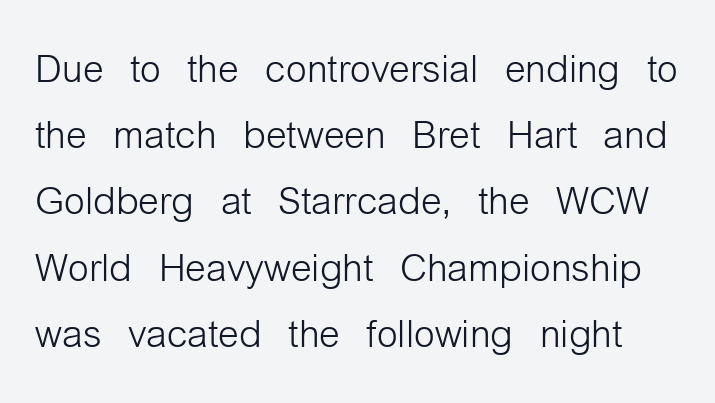
Q: Is the text bold? A: No.
Q: Is the text italic (slanted)? A: No, it is upright.
Q: Is the typeface a serif or a sans-serif typeface? A: Sans-serif.
Q: Is the text underlined? A: No.
Q: Is the spacing between letters normal or unusually wide? A: Normal.
Q: Is the spacing between lines tight, normal or loose? A: Normal.
Q: Width (condensed, normal, or wide)? A: Condensed.
Q: Stroke contrast? A: Low.
Q: x-height? A: Medium.
Q: Monospaced? A: No.
